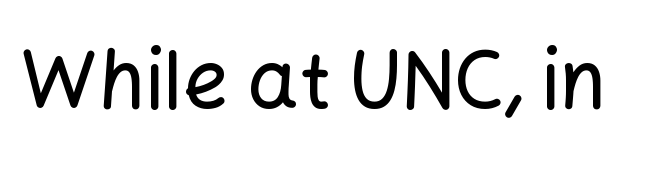
{"serif": "no", "italic": "no", "width": "normal", "stroke_contrast": "low", "x_height": "medium", "monospaced": "no", "underline": "no", "letter_spacing": "normal", "letter_spacing_em": 0.0, "glyph_px": 80}
